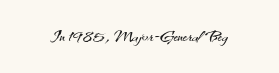
{"bold": "no", "underline": "no", "letter_spacing": "normal", "letter_spacing_em": 0.0, "glyph_px": 23}
